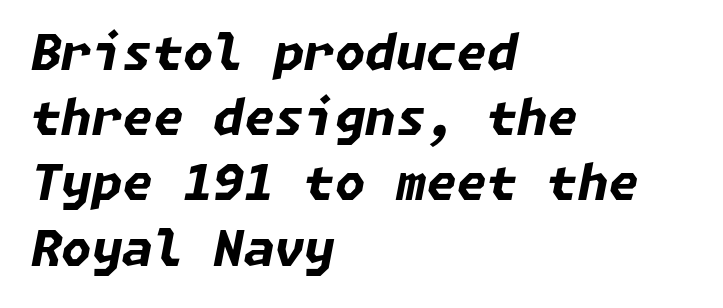
The passage is arranged the way most books set body copy — flush left. The sample has been set heavy, in full bold. Descenders hang freely into open space. Normally led — the rows are evenly, conventionally spaced. The whole block is typeset with a tilt.
